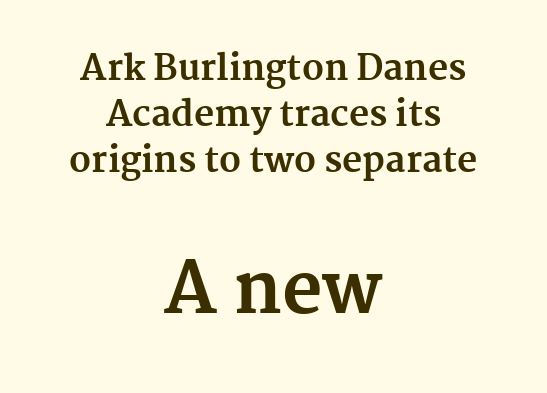
Note the varied advance widths — an 'i' is clearly narrower than an 'm'. These lines were composed using upright roman letters. The passage is arranged like a title page — every line centered. Type size steps up from the first block to the second. Inter-character spacing is left at the font's built-in metrics.
